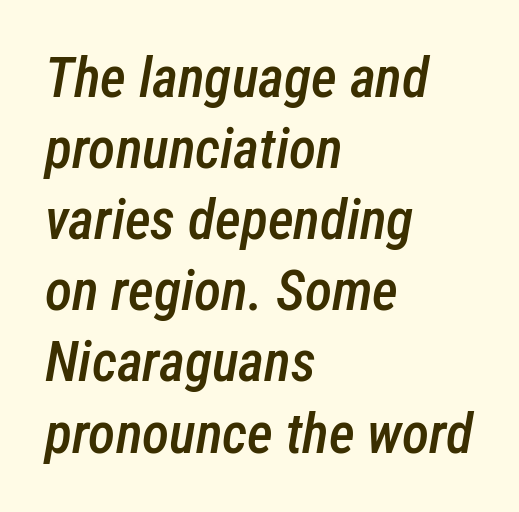
{"italic": "yes", "lean": "right", "slant_degrees": 12, "bold": "semi", "weight": "semibold", "width": "condensed", "stroke_contrast": "low", "x_height": "medium", "monospaced": "no", "underline": "no", "align": "left", "line_spacing": "normal", "line_spacing_ratio": 1.27, "letter_spacing": "normal", "letter_spacing_em": 0.0, "glyph_px": 56}
